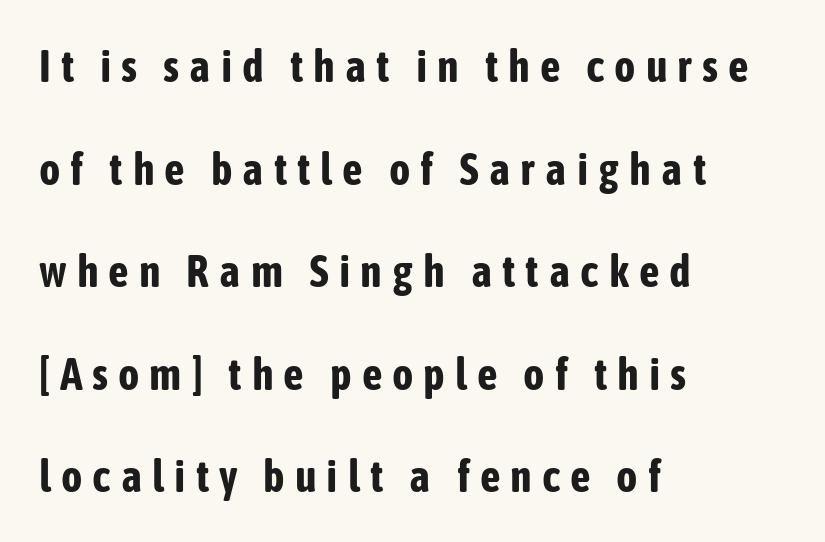
{"serif": "no", "italic": "no", "bold": "yes", "weight": "bold", "width": "condensed", "stroke_contrast": "low", "x_height": "medium", "monospaced": "no", "underline": "no", "align": "left", "line_spacing": "loose", "line_spacing_ratio": 2.28, "letter_spacing": "wide", "letter_spacing_em": 0.22, "glyph_px": 45}
